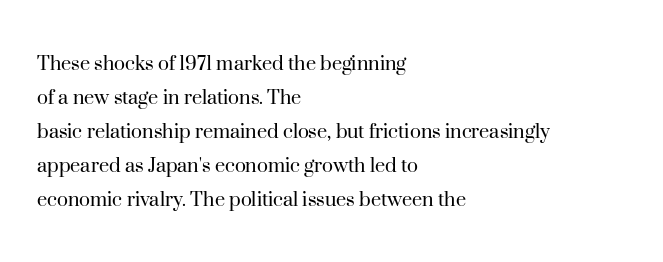
Q: Is the text bold? A: No.
Q: Is the text italic (slanted)? A: No, it is upright.
Q: Is the text underlined? A: No.
Q: How is the paragraph aligned? A: Left-aligned.
Q: Is the spacing between letters normal or unusually wide? A: Normal.
Q: Is the spacing between lines tight, normal or loose? A: Normal.
